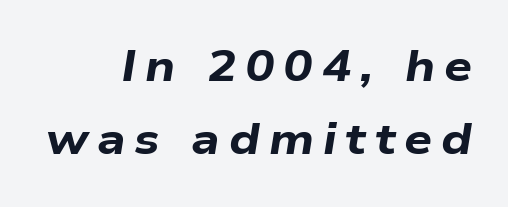
What's the leading like? Ordinary, nothing unusual. Tracking here is generous; glyphs stand well apart from one another. The ragged edge is on the left, which tells us the setting is flush right. Is this a fixed-width face? No — the glyphs have proportional, varying widths. Just letters on the line, the space beneath them empty.
